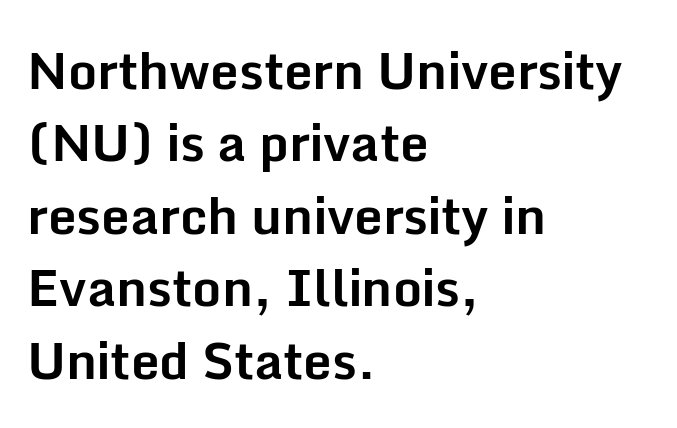
{"serif": "no", "italic": "no", "bold": "yes", "weight": "bold", "width": "normal", "stroke_contrast": "low", "x_height": "medium", "monospaced": "no", "underline": "no", "align": "left", "line_spacing": "normal", "line_spacing_ratio": 1.42, "letter_spacing": "normal", "letter_spacing_em": 0.0, "glyph_px": 51}
